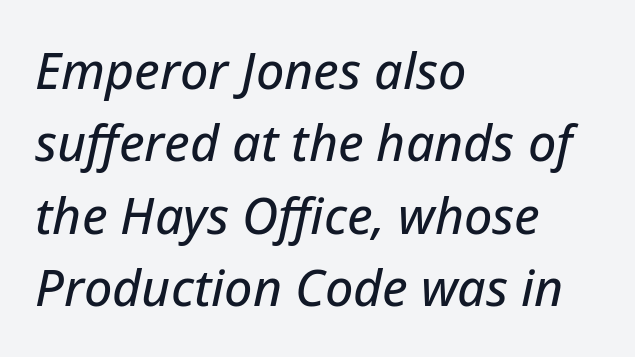
Q: Is the text italic (slanted)? A: Yes, it leans right by about 12 degrees.
Q: Is the text underlined? A: No.
Q: How is the paragraph aligned? A: Left-aligned.
Q: Is the spacing between letters normal or unusually wide? A: Normal.
Q: Is the spacing between lines tight, normal or loose? A: Normal.
Q: Width (condensed, normal, or wide)? A: Normal.
Q: Stroke contrast? A: Low.
Q: x-height? A: Medium.
Q: Monospaced? A: No.
